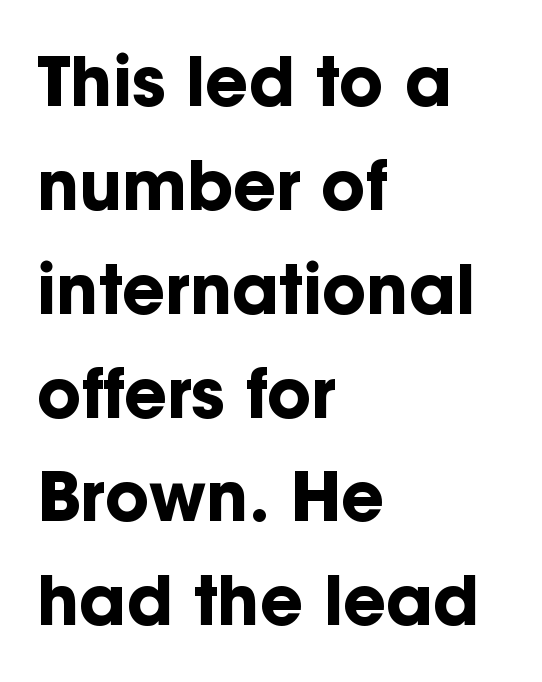
Q: Is the text bold? A: Yes.
Q: Is the text italic (slanted)? A: No, it is upright.
Q: Is the typeface a serif or a sans-serif typeface? A: Sans-serif.
Q: Is the text underlined? A: No.
Q: How is the paragraph aligned? A: Left-aligned.
Q: Is the spacing between letters normal or unusually wide? A: Normal.
Q: Is the spacing between lines tight, normal or loose? A: Normal.
Q: Width (condensed, normal, or wide)? A: Normal.
Q: Stroke contrast? A: Low.
Q: x-height? A: Medium.
Q: Monospaced? A: No.
